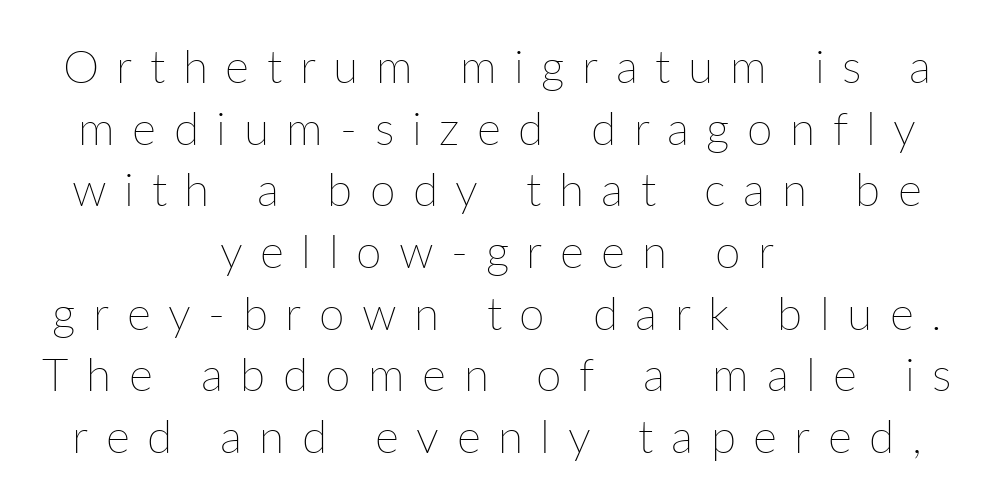
{"italic": "no", "bold": "no", "weight": "thin", "width": "normal", "stroke_contrast": "low", "x_height": "medium", "monospaced": "no", "underline": "no", "align": "center", "line_spacing": "normal", "line_spacing_ratio": 1.34, "letter_spacing": "wide", "letter_spacing_em": 0.38, "glyph_px": 46}
